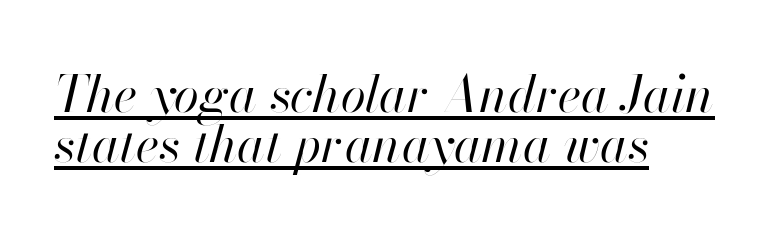
The image shows 51 px regular-weight type, italic (leaning right); set left-aligned, tight line spacing (0.99x), normal letter spacing, underlined; high stroke contrast and a small x-height.
